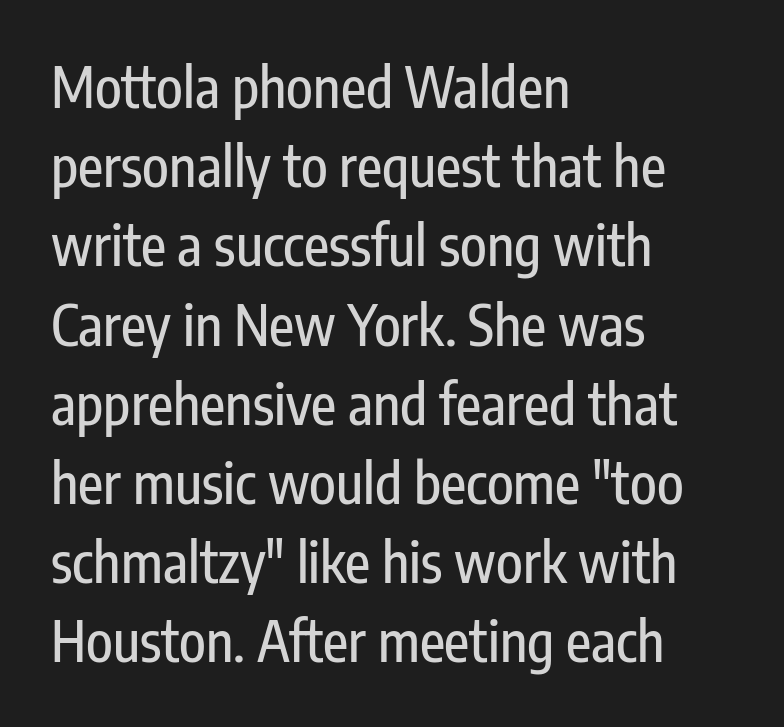
Q: Is the text italic (slanted)? A: No, it is upright.
Q: Is the typeface a serif or a sans-serif typeface? A: Sans-serif.
Q: Is the text underlined? A: No.
Q: How is the paragraph aligned? A: Left-aligned.
Q: Is the spacing between letters normal or unusually wide? A: Normal.
Q: Is the spacing between lines tight, normal or loose? A: Normal.
Q: Width (condensed, normal, or wide)? A: Condensed.
Q: Stroke contrast? A: Low.
Q: x-height? A: Medium.
Q: Monospaced? A: No.
